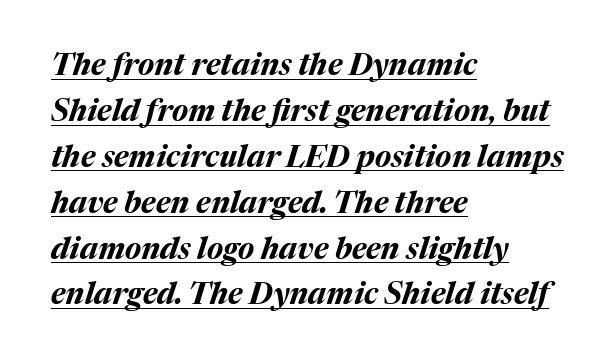
{"italic": "yes", "lean": "right", "slant_degrees": 17, "bold": "yes", "weight": "bold", "width": "normal", "stroke_contrast": "medium", "x_height": "medium", "monospaced": "no", "underline": "yes", "align": "left", "line_spacing": "normal", "line_spacing_ratio": 1.53, "letter_spacing": "normal", "letter_spacing_em": 0.0, "glyph_px": 30}
